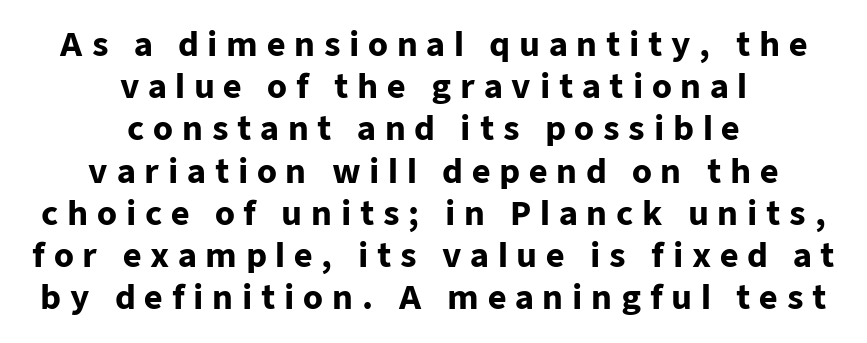
Q: Is the text bold? A: Yes.
Q: Is the text italic (slanted)? A: No, it is upright.
Q: Is the typeface a serif or a sans-serif typeface? A: Sans-serif.
Q: Is the text underlined? A: No.
Q: How is the paragraph aligned? A: Centered.
Q: Is the spacing between letters normal or unusually wide? A: Unusually wide.
Q: Is the spacing between lines tight, normal or loose? A: Normal.
Q: Width (condensed, normal, or wide)? A: Normal.
Q: Stroke contrast? A: Low.
Q: x-height? A: Medium.
Q: Monospaced? A: No.
